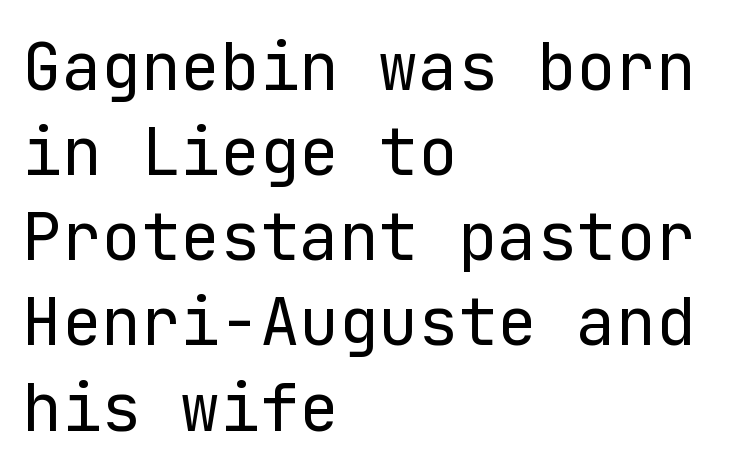
The image shows 66 px regular-weight sans-serif type, upright; set left-aligned, normal line spacing (1.29x), normal letter spacing, not underlined; low stroke contrast and a medium x-height.
